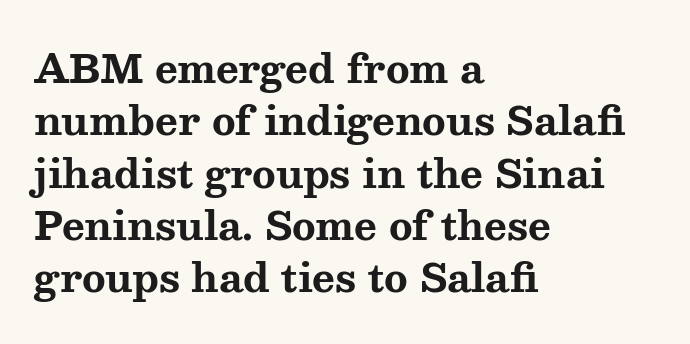
Q: Is the text bold? A: Yes.
Q: Is the text italic (slanted)? A: No, it is upright.
Q: Is the typeface a serif or a sans-serif typeface? A: Serif.
Q: Is the text underlined? A: No.
Q: How is the paragraph aligned? A: Left-aligned.
Q: Is the spacing between letters normal or unusually wide? A: Normal.
Q: Is the spacing between lines tight, normal or loose? A: Normal.
Q: Width (condensed, normal, or wide)? A: Wide.
Q: Stroke contrast? A: Medium.
Q: x-height? A: Medium.
Q: Monospaced? A: No.
